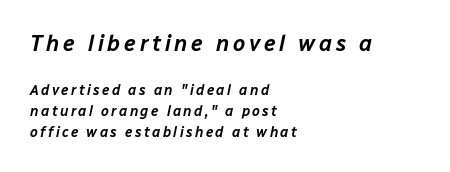
The image shows 22 px text type, italic (leaning right); set left-aligned, normal line spacing (1.51x), not underlined; the first (top) block is 1.57x larger.
